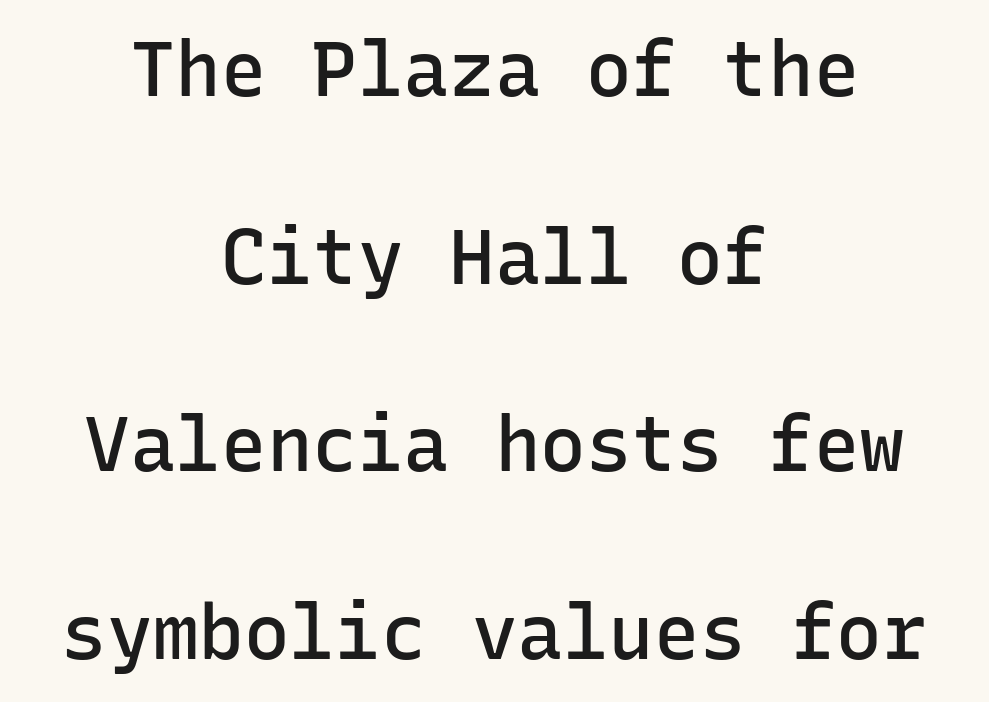
Q: Is the text bold? A: Semi-bold.
Q: Is the text italic (slanted)? A: No, it is upright.
Q: Is the typeface a serif or a sans-serif typeface? A: Sans-serif.
Q: Is the text underlined? A: No.
Q: How is the paragraph aligned? A: Centered.
Q: Is the spacing between letters normal or unusually wide? A: Normal.
Q: Is the spacing between lines tight, normal or loose? A: Loose.
Q: Width (condensed, normal, or wide)? A: Normal.
Q: Stroke contrast? A: Low.
Q: x-height? A: Medium.
Q: Monospaced? A: Yes.
